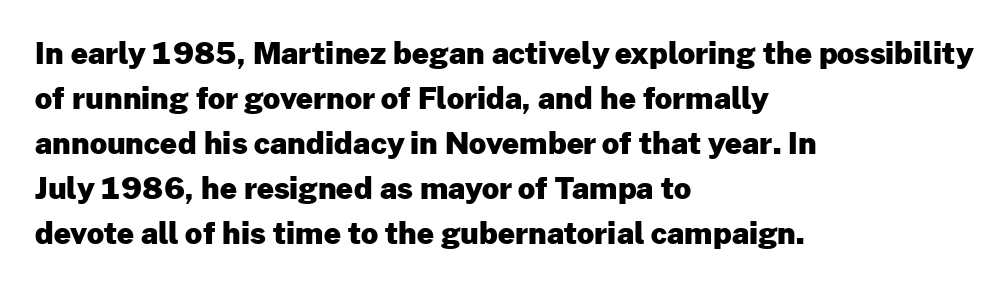
The image shows 30 px heavy sans-serif type, upright; set left-aligned, normal line spacing (1.5x), normal letter spacing, not underlined; low stroke contrast and a medium x-height.
